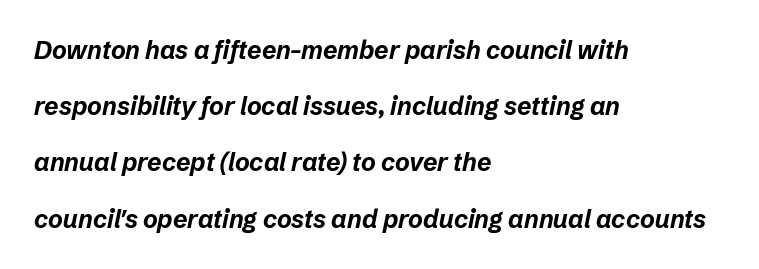
Stroke thickness is high; the sample reads as a true bold. You could fit nearly another row in the gap between these rows. If you drew a line through each stem, it would be angled. Underlining? Definitely not there.
